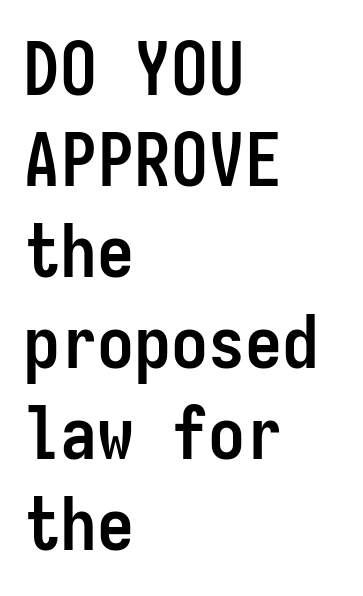
Q: Is the text bold? A: Yes.
Q: Is the text italic (slanted)? A: No, it is upright.
Q: Is the typeface a serif or a sans-serif typeface? A: Sans-serif.
Q: Is the text underlined? A: No.
Q: How is the paragraph aligned? A: Left-aligned.
Q: Is the spacing between letters normal or unusually wide? A: Normal.
Q: Width (condensed, normal, or wide)? A: Condensed.
Q: Stroke contrast? A: Low.
Q: x-height? A: Medium.
Q: Monospaced? A: Yes.
